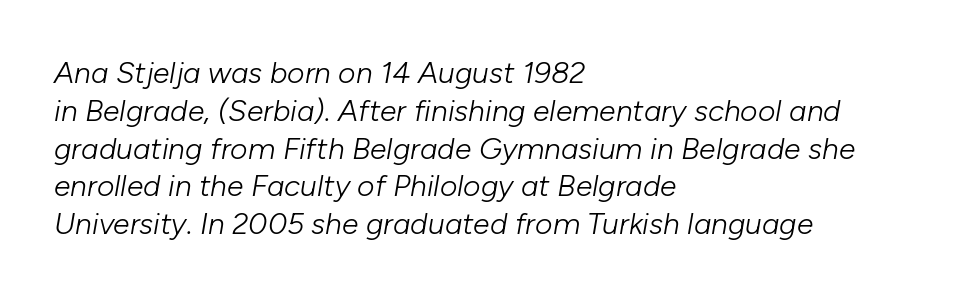
Style check: oblique. Honestly, the letter spacing is just normal — you wouldn't notice it. The letterforms sit at book weight or below. No word sits above an underline. Typeset ragged right — the left edge is the straight one.
